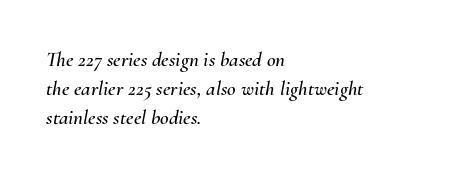
The image shows 21 px text type, italic (leaning right); set left-aligned, normal line spacing (1.37x), normal letter spacing, not underlined.
